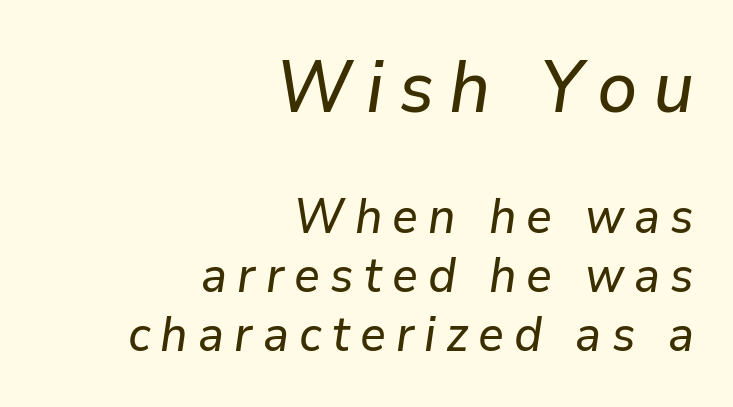
The image shows 72 px text type, italic (leaning right); set right-aligned, line spacing 1.22x, unusually wide letter spacing (+0.21 em), not underlined; the first (top) block is 1.5x larger; low stroke contrast and a medium x-height.
